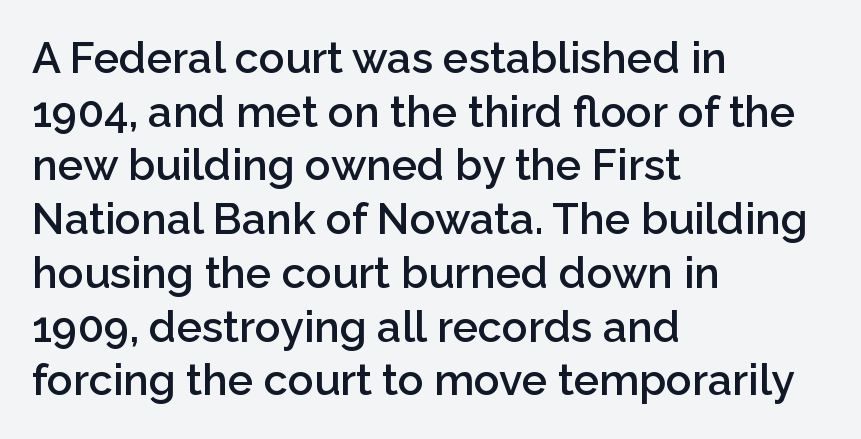
The image shows 43 px semibold sans-serif type, upright; set left-aligned, normal line spacing (1.25x), normal letter spacing, not underlined; low stroke contrast and a medium x-height.
